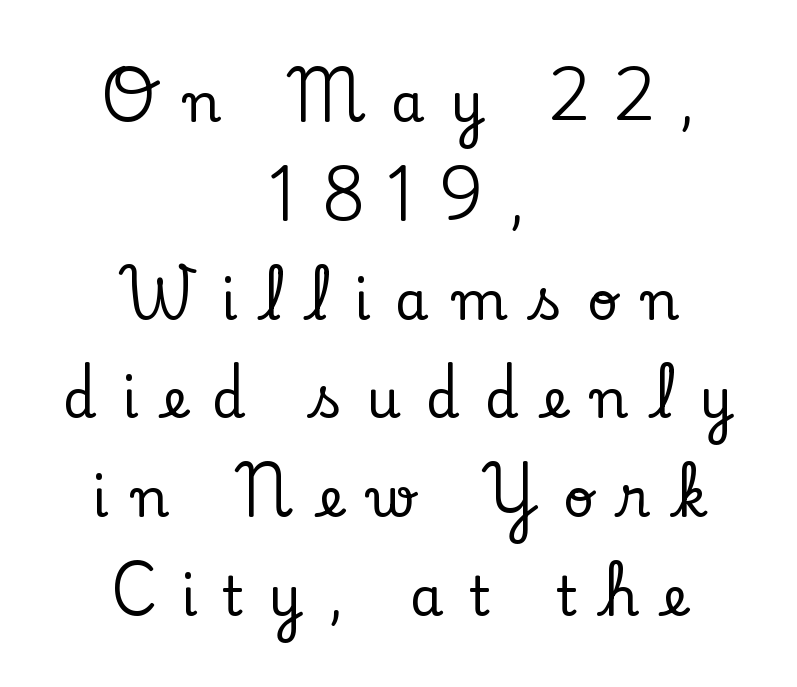
{"serif": "yes", "italic": "no", "width": "normal", "stroke_contrast": "low", "x_height": "small", "monospaced": "no", "underline": "no", "align": "center", "line_spacing_ratio": 1.83, "letter_spacing": "wide", "letter_spacing_em": 0.46, "glyph_px": 54}
